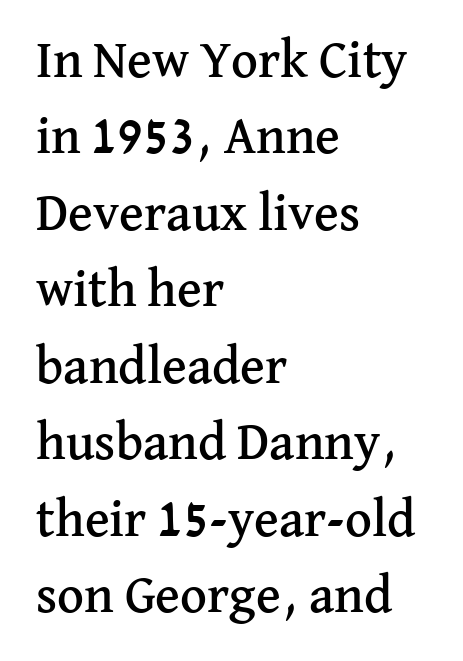
The image shows 52 px serif type, upright; set left-aligned, normal line spacing (1.47x), normal letter spacing, not underlined; medium stroke contrast and a medium x-height.
